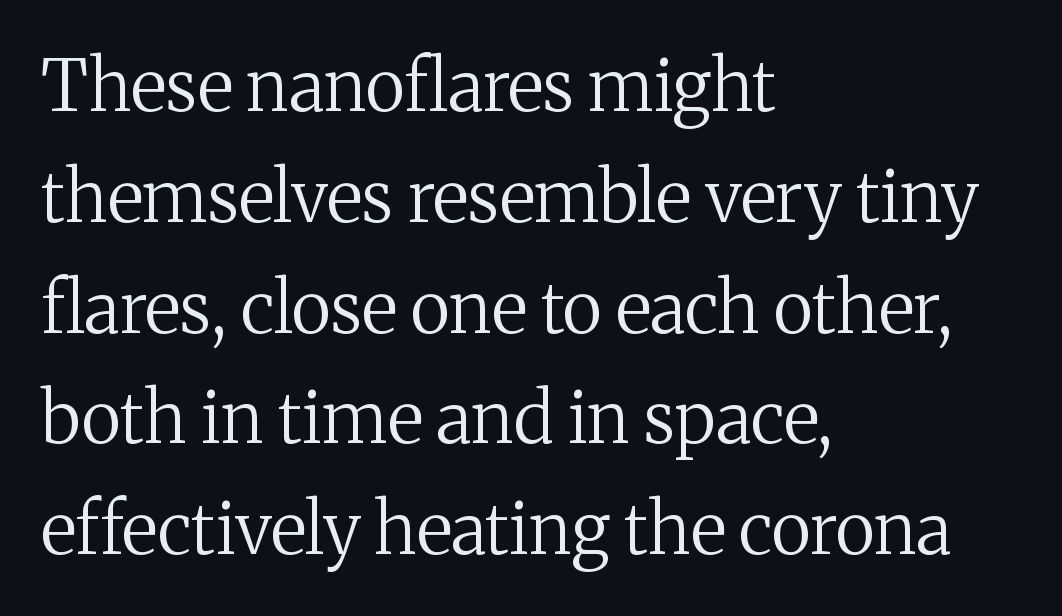
Look at the tracking — it's just the regular setting, nothing added. The rows are spaced the way most documents space them. The letters advance in unequal steps, a hallmark of proportional type. Weight: not bold — regular or lighter. Serif or sans? Serif — the stroke terminals have little feet. Layout note: lines flush left.
